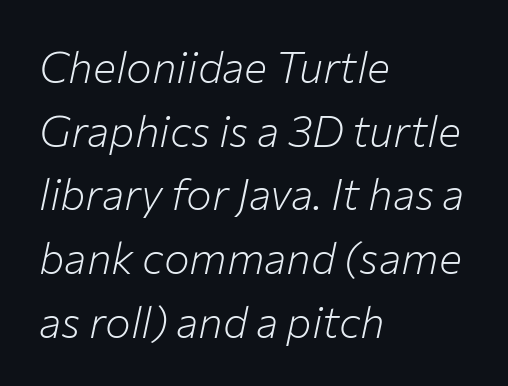
{"italic": "yes", "lean": "right", "slant_degrees": 12, "bold": "no", "weight": "light", "width": "normal", "stroke_contrast": "low", "x_height": "medium", "monospaced": "no", "underline": "no", "align": "left", "line_spacing": "normal", "line_spacing_ratio": 1.48, "letter_spacing": "normal", "letter_spacing_em": 0.0, "glyph_px": 43}
